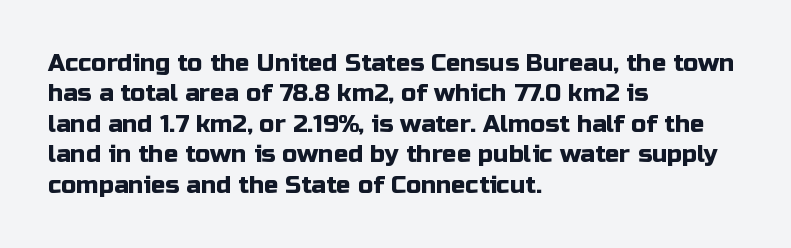
Q: Is the text italic (slanted)? A: No, it is upright.
Q: Is the text underlined? A: No.
Q: How is the paragraph aligned? A: Left-aligned.
Q: Is the spacing between letters normal or unusually wide? A: Normal.
Q: Is the spacing between lines tight, normal or loose? A: Normal.
